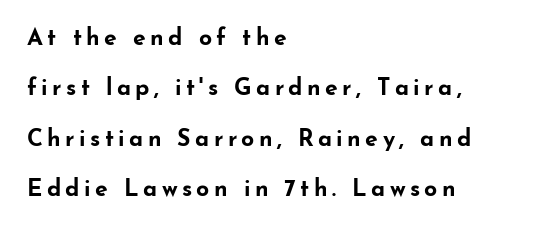
Q: Is the text bold? A: Yes.
Q: Is the text italic (slanted)? A: No, it is upright.
Q: Is the text underlined? A: No.
Q: How is the paragraph aligned? A: Left-aligned.
Q: Is the spacing between lines tight, normal or loose? A: Loose.
